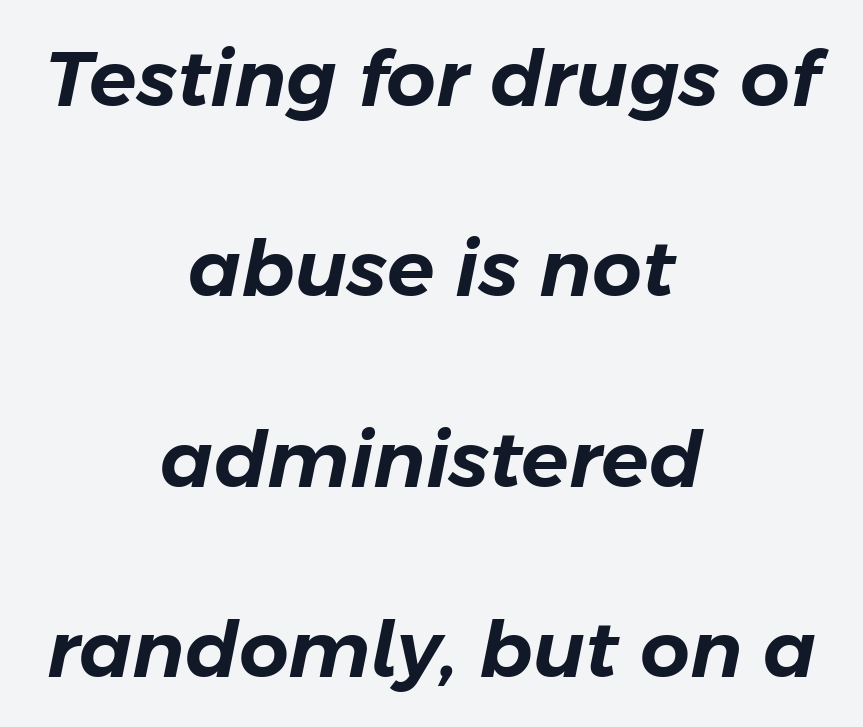
The letters advance in unequal steps, a hallmark of proportional type. Where is the straight margin? There isn't one; the lines are centered. When letters slant like this, we call the style italic. These lines keep a tight, regular rhythm from letter to letter.
